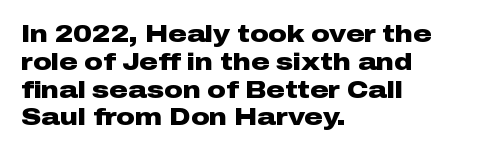
{"italic": "no", "bold": "yes", "underline": "no", "align": "left", "line_spacing_ratio": 1.21, "letter_spacing": "normal", "letter_spacing_em": 0.0, "glyph_px": 23}
